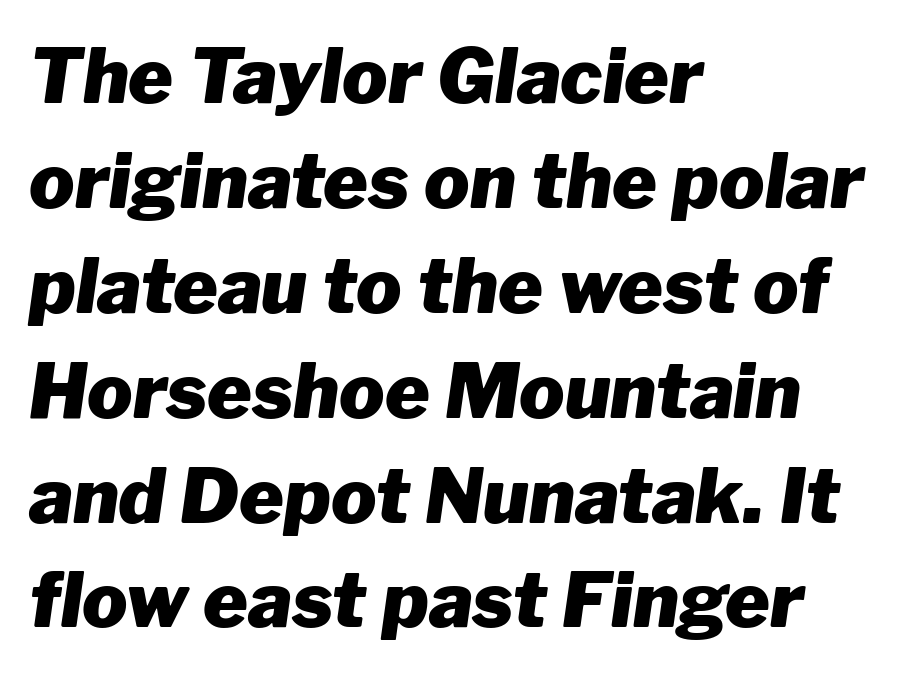
The image shows 76 px heavy type, italic (leaning right); set left-aligned, normal line spacing (1.38x), normal letter spacing, not underlined; low stroke contrast and a medium x-height.
